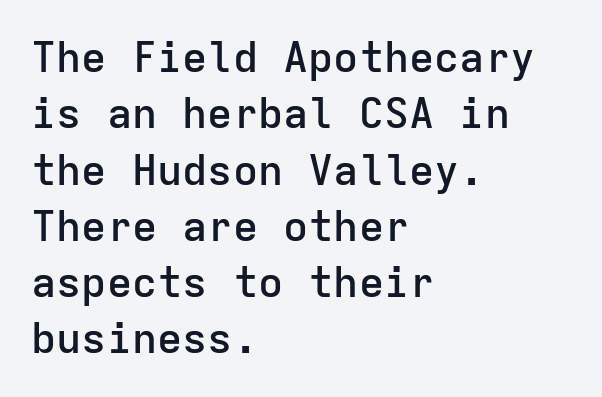
Students, observe: this is what conventionally led text looks like. Which margin do the lines hug? The left one — the right edge is uneven. This sample has the even, mechanical cadence of fixed-width lettering. A bit beefed up — I'd call it semibold rather than bold. Posture: straight, roman, zero tilt. A bare baseline throughout the passage.
